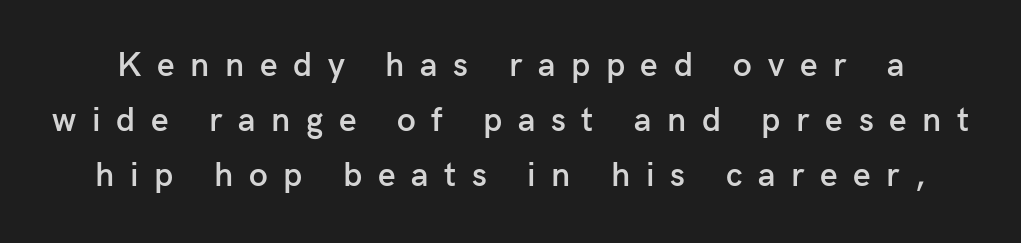
This sample has the flowing, uneven cadence of proportional lettering. Designer's note — italics off, roman on. A typesetter would label this face a sans. Weight: semibold (demi).
